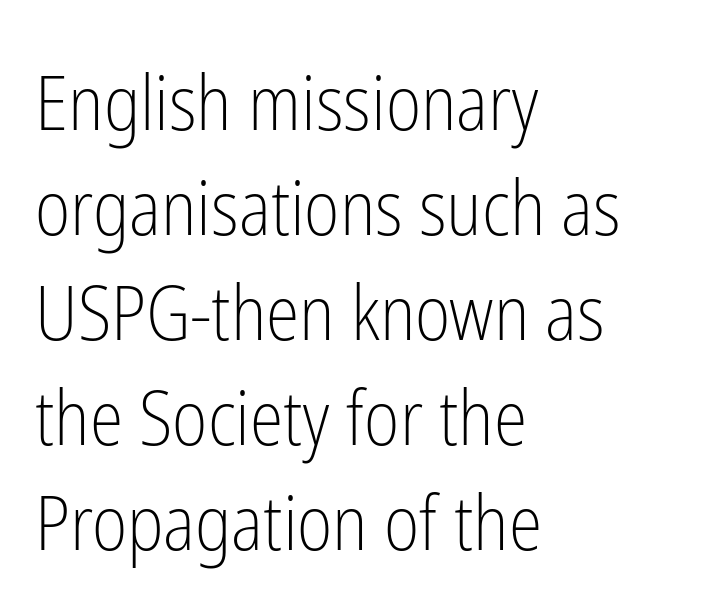
The image shows 76 px light, condensed sans-serif type, upright; set left-aligned, normal line spacing (1.38x), normal letter spacing, not underlined; low stroke contrast and a medium x-height.
